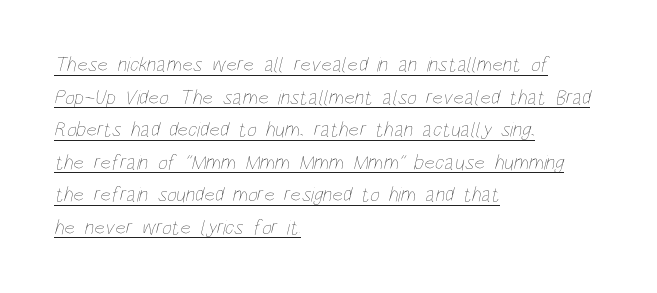
{"bold": "no", "underline": "yes", "align": "left", "line_spacing": "normal", "line_spacing_ratio": 1.55, "letter_spacing": "normal", "letter_spacing_em": 0.0, "glyph_px": 21}
